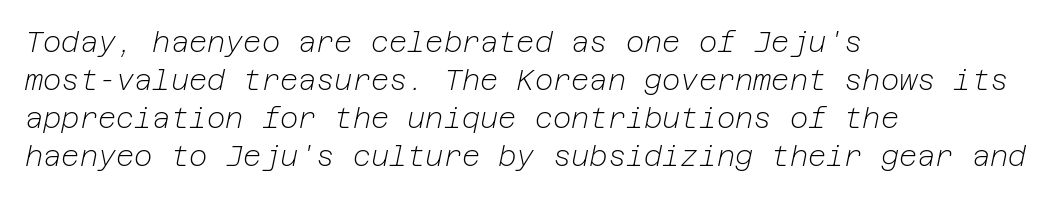
The image shows 28 px light type, italic (leaning right); set left-aligned, normal line spacing (1.36x), normal letter spacing, not underlined; low stroke contrast and a medium x-height.
